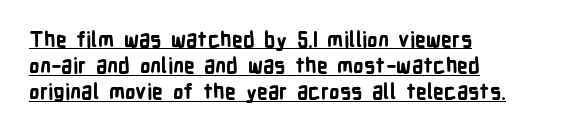
{"italic": "no", "bold": "yes", "underline": "yes", "align": "left", "line_spacing": "normal", "line_spacing_ratio": 1.25, "letter_spacing": "normal", "letter_spacing_em": 0.0, "glyph_px": 21}
